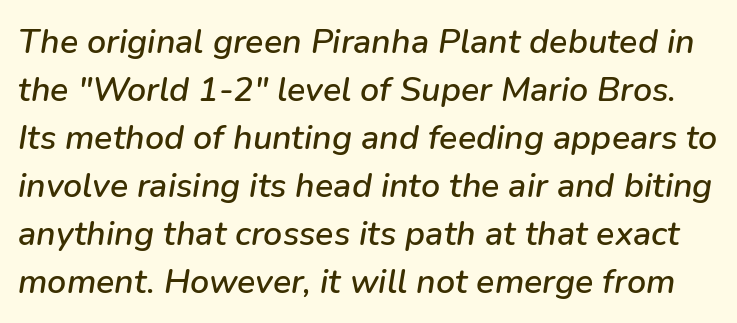
Q: Is the text italic (slanted)? A: Yes, it leans right by about 9 degrees.
Q: Is the text underlined? A: No.
Q: Is the spacing between letters normal or unusually wide? A: Normal.
Q: Is the spacing between lines tight, normal or loose? A: Normal.
Q: Width (condensed, normal, or wide)? A: Normal.
Q: Stroke contrast? A: Low.
Q: x-height? A: Medium.
Q: Monospaced? A: No.
